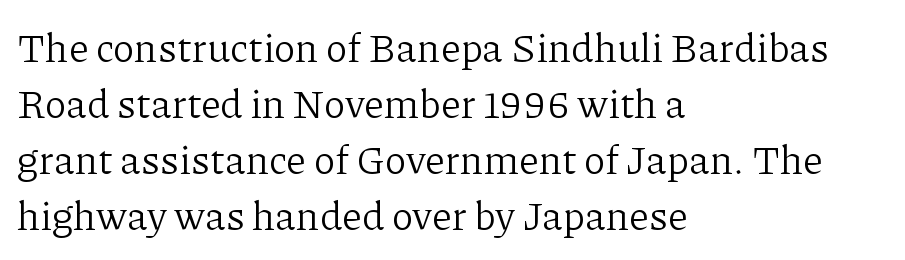
{"serif": "yes", "italic": "no", "bold": "no", "weight": "light", "width": "normal", "stroke_contrast": "low", "x_height": "medium", "monospaced": "no", "underline": "no", "align": "left", "line_spacing": "normal", "line_spacing_ratio": 1.4, "letter_spacing": "normal", "letter_spacing_em": 0.0, "glyph_px": 40}
